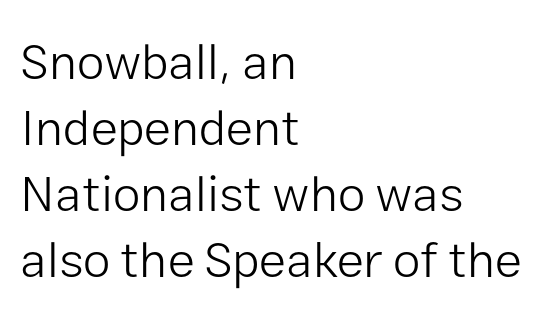
Stem width sits at or under what a default text font uses. You could not count columns in this text — the font is proportionally spaced. The type sits square on the baseline with zero lean. The type family on display is of the sans-serif kind. Does extra space separate the letters? No, they use regular spacing. Teacher's note: observe the even left margin — that is flush-left alignment.
